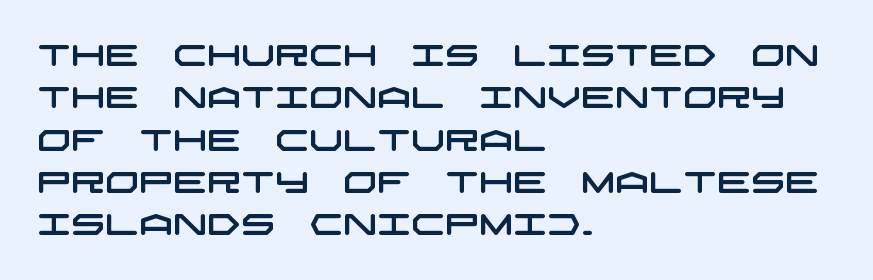
The image shows 30 px wide sans-serif type; set left-aligned, normal line spacing (1.41x), normal letter spacing, not underlined; low stroke contrast and a large x-height.
